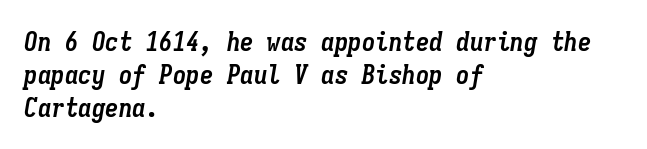
The image shows 27 px bold type, italic (leaning right); set left-aligned, line spacing 1.22x, normal letter spacing, not underlined.
